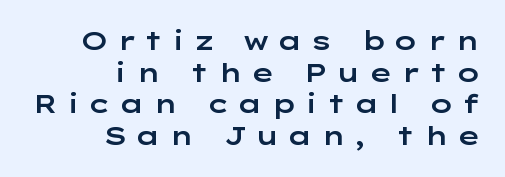
Notice how the stems are strictly vertical — no italics here. Leftover space on each line is placed entirely before the opening word. Rule under the text: the space is simply empty. The tracking reads as deliberately expanded to a designer's eye.
